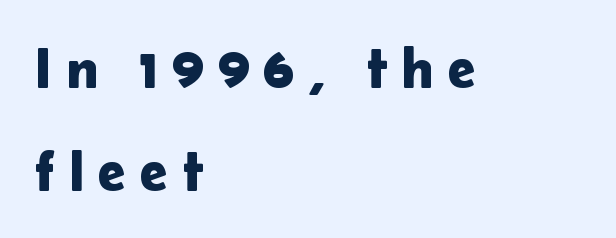
The image shows 57 px sans-serif type, upright; set left-aligned, line spacing 1.8x, unusually wide letter spacing (+0.24 em), not underlined; low stroke contrast and a medium x-height.
